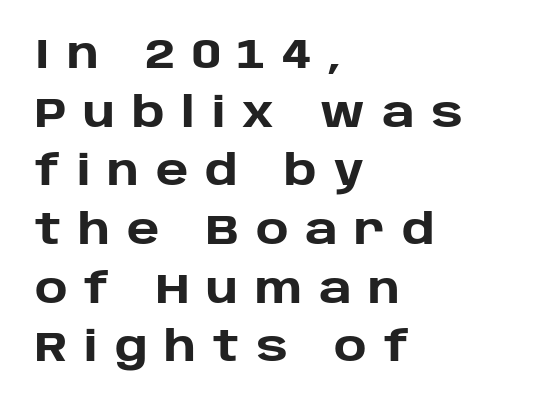
The image shows 41 px heavy sans-serif type, upright; set left-aligned, normal line spacing (1.43x), unusually wide letter spacing (+0.41 em), not underlined; low stroke contrast and a large x-height.
